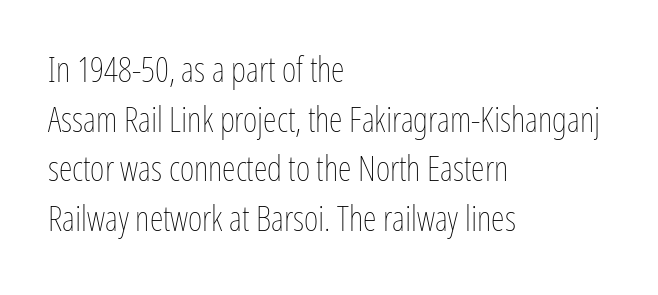
{"italic": "no", "bold": "no", "weight": "thin", "width": "condensed", "stroke_contrast": "low", "x_height": "medium", "monospaced": "no", "underline": "no", "align": "left", "line_spacing": "normal", "line_spacing_ratio": 1.42, "letter_spacing": "normal", "letter_spacing_em": 0.0, "glyph_px": 35}
